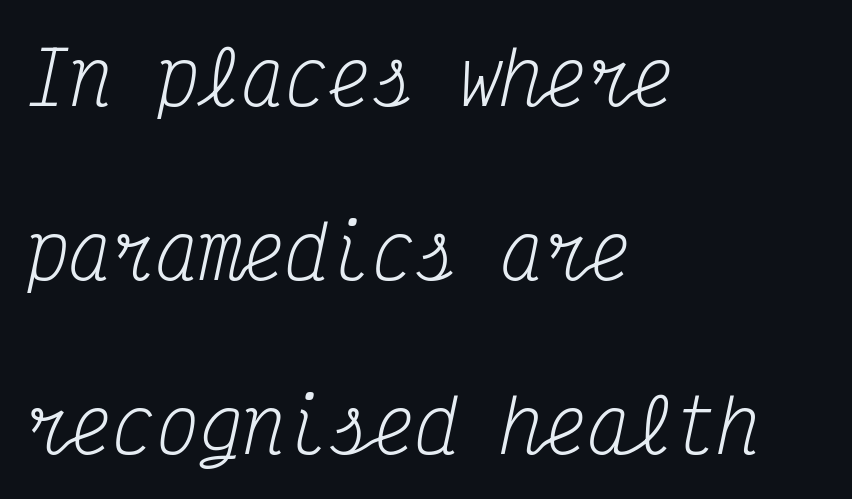
The rendering uses typewriter-style spacing with identical character cells. The compositor pushed each line to the left boundary. The text carries the slant typical of an italic or oblique font. One glance says open: line gaps are wider than usual. No letter is thick-stroked: the sample isn't bold.
